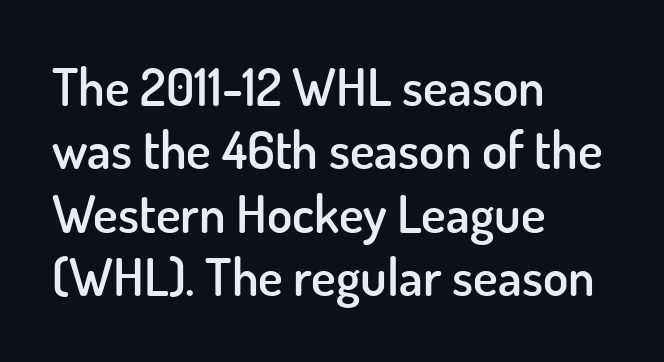
{"serif": "no", "italic": "no", "bold": "semi", "weight": "semibold", "width": "normal", "stroke_contrast": "low", "x_height": "small", "monospaced": "no", "underline": "no", "align": "left", "line_spacing_ratio": 1.22, "letter_spacing": "normal", "letter_spacing_em": 0.0, "glyph_px": 52}
